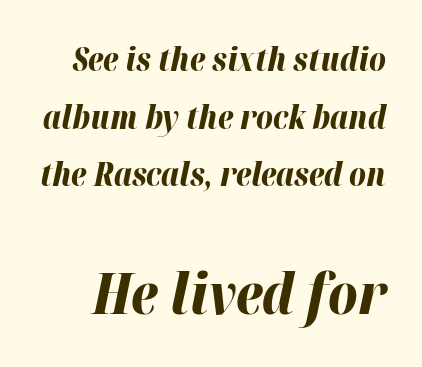
Q: Is the text bold? A: Yes.
Q: Is the text italic (slanted)? A: Yes, it leans right by about 12 degrees.
Q: Is the text underlined? A: No.
Q: Is the spacing between letters normal or unusually wide? A: Normal.
Q: Which block of text is set in a larger size, the first (top) or the second (bottom)? A: The second (bottom) one.
Q: Width (condensed, normal, or wide)? A: Normal.
Q: Stroke contrast? A: High.
Q: x-height? A: Medium.
Q: Monospaced? A: No.
